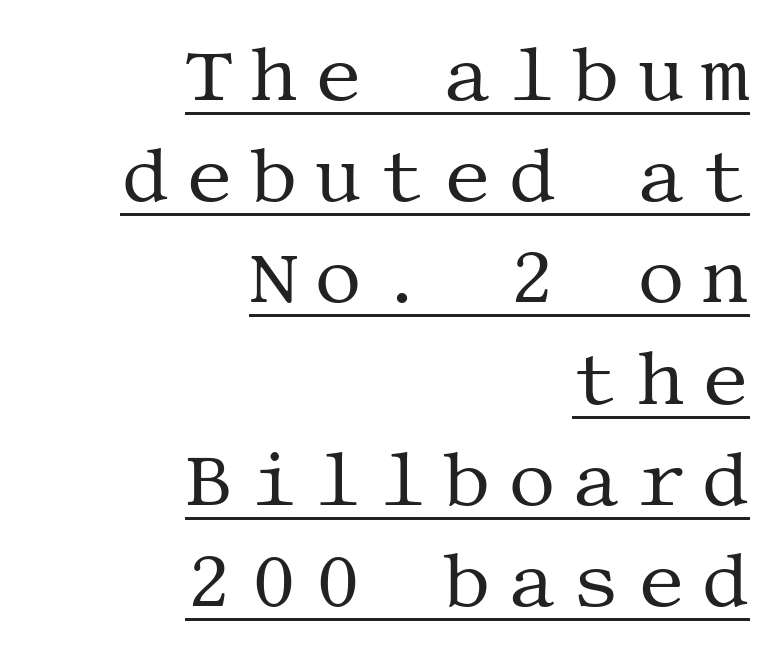
The image shows 75 px regular-weight serif type, upright; set right-aligned, normal line spacing (1.35x), unusually wide letter spacing (+0.22 em), underlined; medium stroke contrast and a large x-height.
